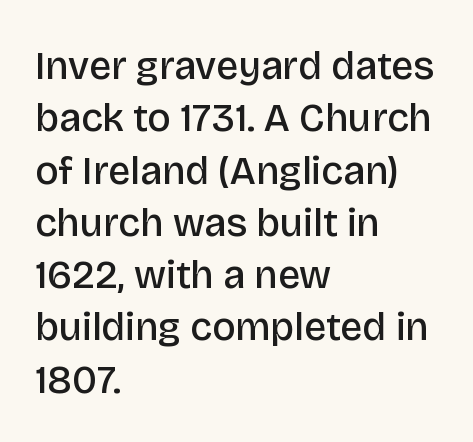
A semibold gives these letters moderate extra thickness, short of bold. You could call the tracking neutral — neither tight nor loose. Examine the stroke ends and you'll find no serifs. Interline gaps are of average width in this sample.
